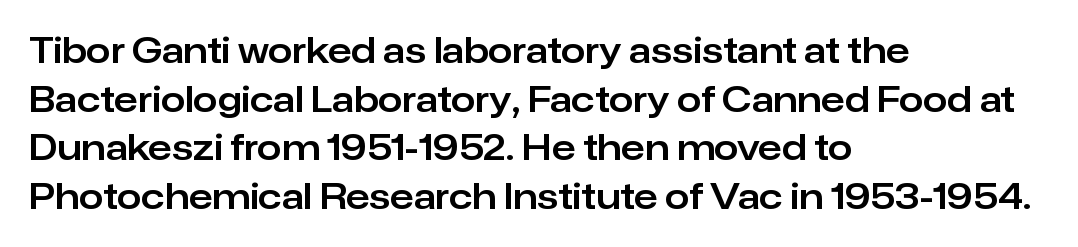
{"serif": "no", "italic": "no", "width": "normal", "stroke_contrast": "low", "x_height": "medium", "monospaced": "no", "underline": "no", "align": "left", "line_spacing": "normal", "line_spacing_ratio": 1.39, "letter_spacing": "normal", "letter_spacing_em": 0.0, "glyph_px": 35}
